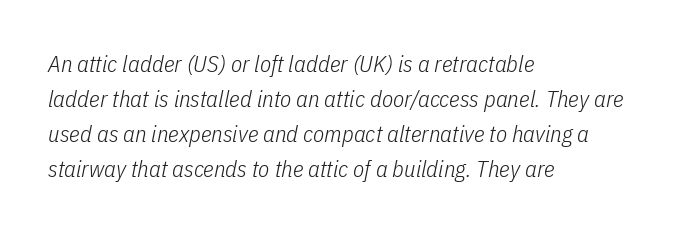
{"italic": "yes", "lean": "right", "slant_degrees": 11, "bold": "no", "underline": "no", "align": "left", "line_spacing": "normal", "line_spacing_ratio": 1.52, "letter_spacing": "normal", "letter_spacing_em": 0.0, "glyph_px": 23}
